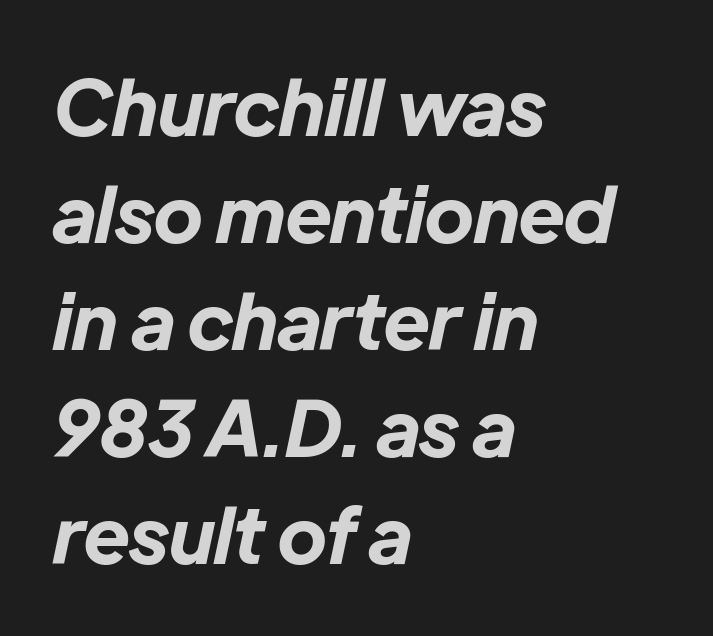
The image shows 77 px bold type, italic (leaning right); set left-aligned, normal line spacing (1.39x), normal letter spacing, not underlined; low stroke contrast and a medium x-height.
